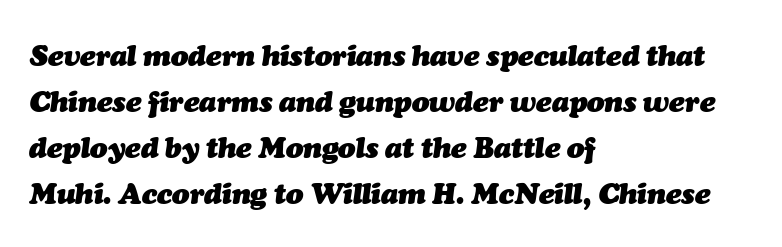
{"italic": "yes", "lean": "right", "slant_degrees": 7, "bold": "yes", "weight": "heavy", "width": "normal", "stroke_contrast": "medium", "x_height": "medium", "monospaced": "no", "underline": "no", "align": "left", "line_spacing": "normal", "line_spacing_ratio": 1.59, "letter_spacing": "normal", "letter_spacing_em": 0.0, "glyph_px": 29}
